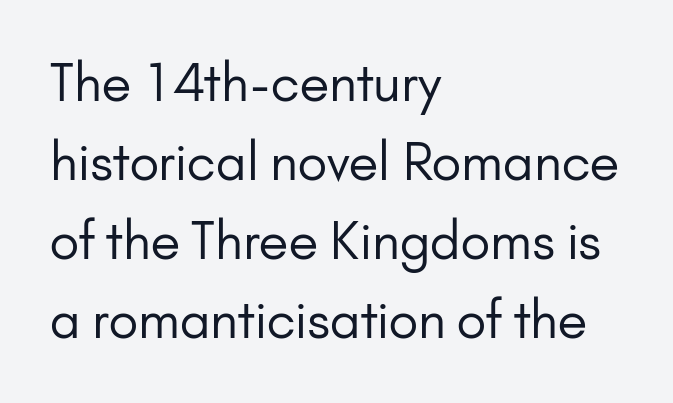
Q: Is the text bold? A: No.
Q: Is the text italic (slanted)? A: No, it is upright.
Q: Is the typeface a serif or a sans-serif typeface? A: Sans-serif.
Q: Is the text underlined? A: No.
Q: How is the paragraph aligned? A: Left-aligned.
Q: Is the spacing between letters normal or unusually wide? A: Normal.
Q: Is the spacing between lines tight, normal or loose? A: Normal.
Q: Width (condensed, normal, or wide)? A: Normal.
Q: Stroke contrast? A: Low.
Q: x-height? A: Small.
Q: Monospaced? A: No.
